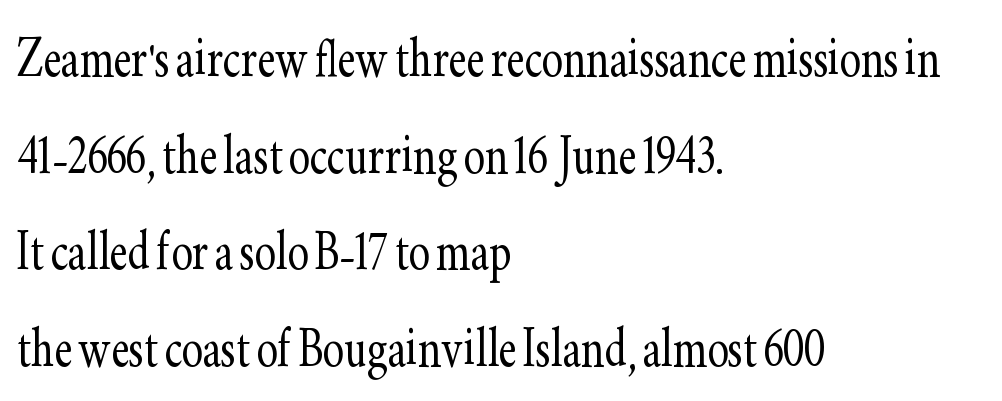
The image shows 64 px light, condensed serif type, upright; set left-aligned, normal line spacing (1.51x), normal letter spacing, not underlined; low stroke contrast and a small x-height.
